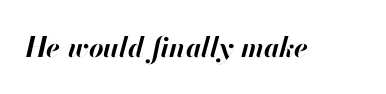
The image shows 28 px bold type, italic (leaning right); set normal letter spacing, not underlined; high stroke contrast and a small x-height.
